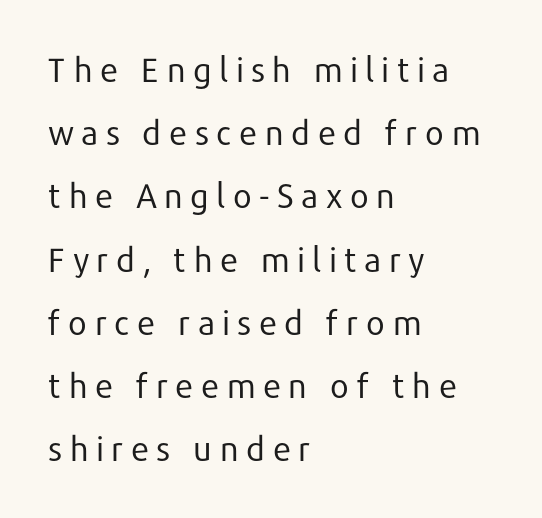
The image shows 34 px regular-weight sans-serif type, upright; set left-aligned, line spacing 1.86x, unusually wide letter spacing (+0.2 em), not underlined; low stroke contrast and a medium x-height.
